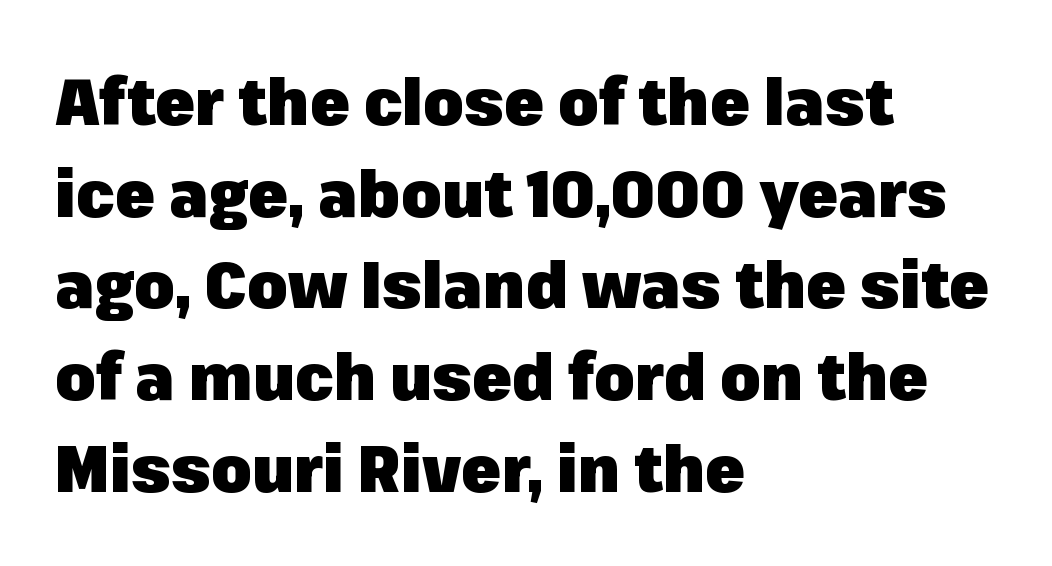
Each letter keeps its own natural width here, so spacing adapts to shape. The type sits square on the baseline with zero lean. Is this a sans? Yes — the strokes have no serifs. Typographic density is high because the face is bold.
